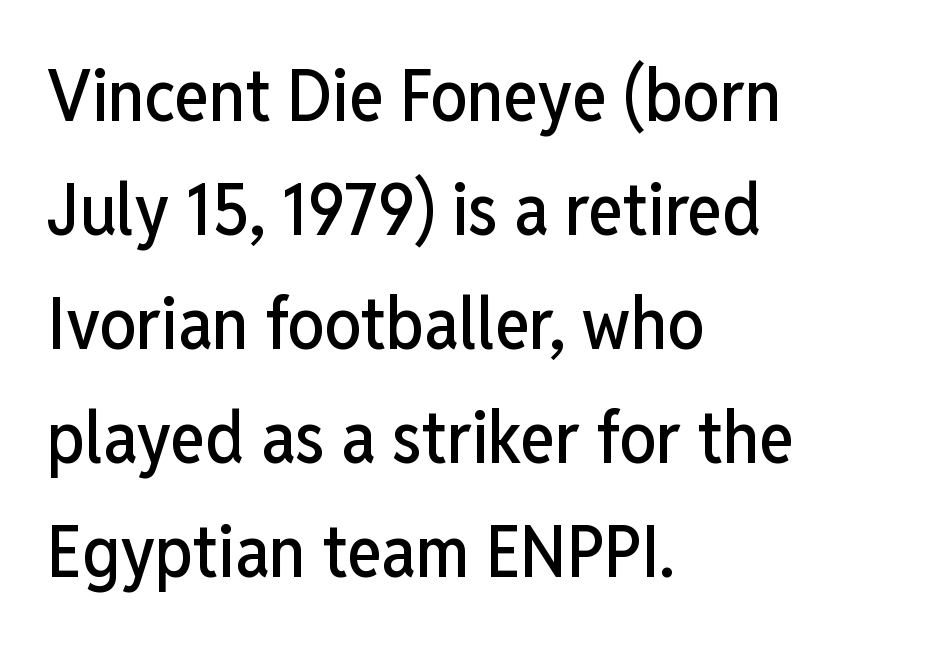
Each word holds together tightly as a unit, with standard inter-letter gaps. The font family rendered here belongs to the sans-serif group. Quick note: interline space is typical. Horizontal alignment here is leftward, the default for most running prose. Nobody drew a line under any word here. Is this a fixed-width face? No — the glyphs have proportional, varying widths.
